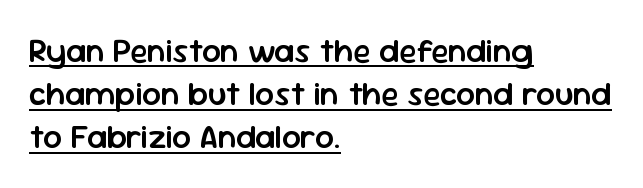
The image shows 33 px semibold sans-serif type, upright; set left-aligned, normal line spacing (1.31x), normal letter spacing, underlined; low stroke contrast and a medium x-height.
